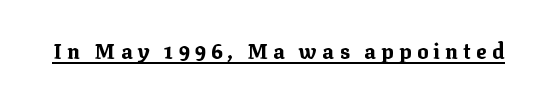
{"italic": "no", "bold": "yes", "underline": "yes", "letter_spacing": "wide", "letter_spacing_em": 0.25, "glyph_px": 21}
